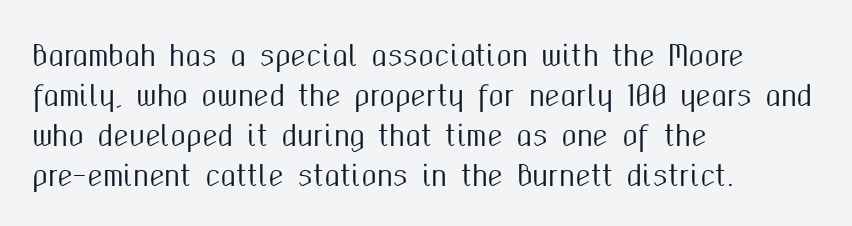
Q: Is the text italic (slanted)? A: No, it is upright.
Q: Is the typeface a serif or a sans-serif typeface? A: Sans-serif.
Q: Is the text underlined? A: No.
Q: How is the paragraph aligned? A: Left-aligned.
Q: Is the spacing between letters normal or unusually wide? A: Normal.
Q: Is the spacing between lines tight, normal or loose? A: Normal.
Q: Width (condensed, normal, or wide)? A: Condensed.
Q: Stroke contrast? A: Medium.
Q: x-height? A: Medium.
Q: Monospaced? A: No.
